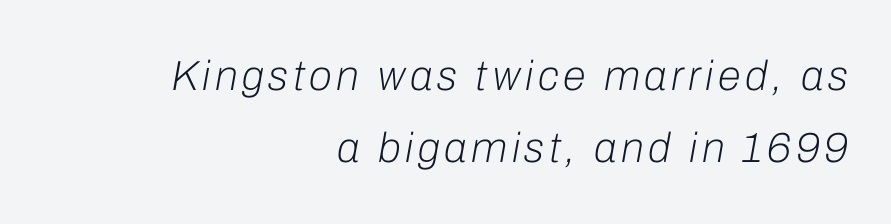
Q: Is the text bold? A: No.
Q: Is the text italic (slanted)? A: Yes, it leans right by about 10 degrees.
Q: Is the text underlined? A: No.
Q: How is the paragraph aligned? A: Right-aligned.
Q: Width (condensed, normal, or wide)? A: Normal.
Q: Stroke contrast? A: Low.
Q: x-height? A: Medium.
Q: Monospaced? A: No.
